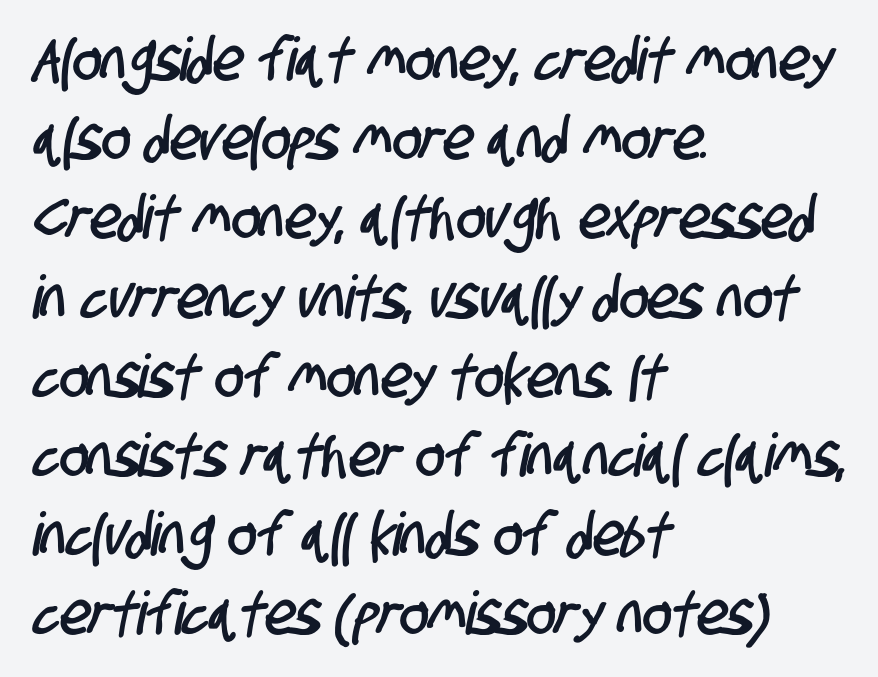
{"serif": "no", "width": "condensed", "stroke_contrast": "low", "x_height": "large", "monospaced": "no", "underline": "no", "align": "left", "line_spacing": "normal", "line_spacing_ratio": 1.32, "letter_spacing": "normal", "letter_spacing_em": 0.0, "glyph_px": 60}
